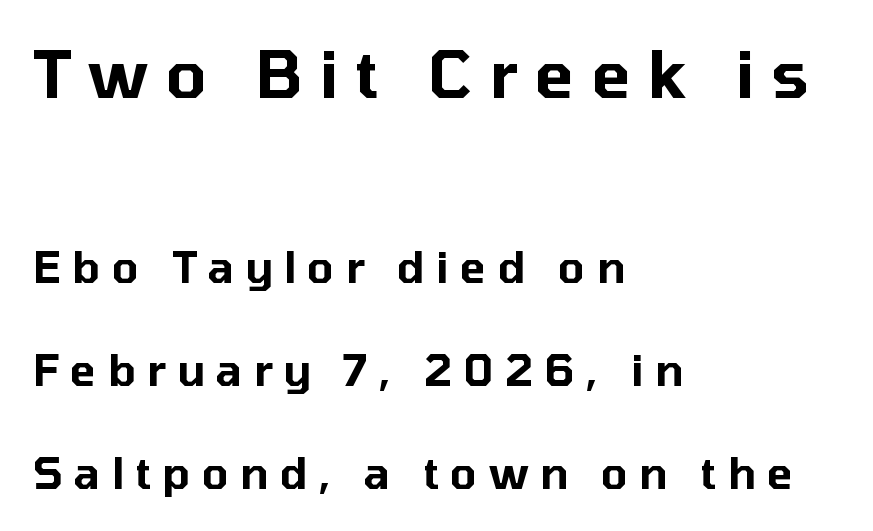
Students, observe: this is what heavily led, spacious text looks like. Top chunk: large. Bottom chunk: small. These lines stack with their left ends in a neat column. Anything drawn beneath the words? Only blank space. A sans-serif font was chosen for this passage.
